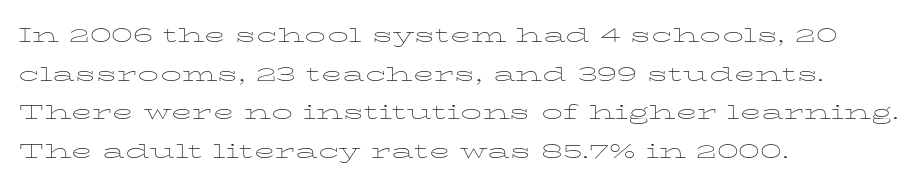
{"italic": "no", "bold": "no", "weight": "thin", "width": "wide", "stroke_contrast": "low", "x_height": "medium", "monospaced": "no", "underline": "no", "align": "left", "line_spacing": "normal", "line_spacing_ratio": 1.38, "letter_spacing": "normal", "letter_spacing_em": 0.0, "glyph_px": 28}
